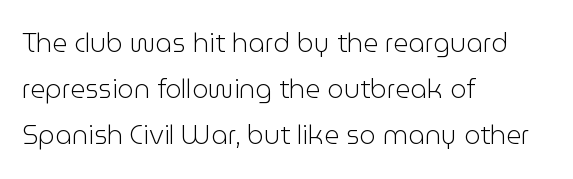
The image shows 26 px text type, upright; set left-aligned, line spacing 1.77x, normal letter spacing, not underlined.
